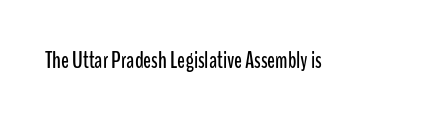
Each word holds together tightly as a unit, with standard inter-letter gaps. Posture: upright roman. The specimen omits any rule beneath the text block's lines.
